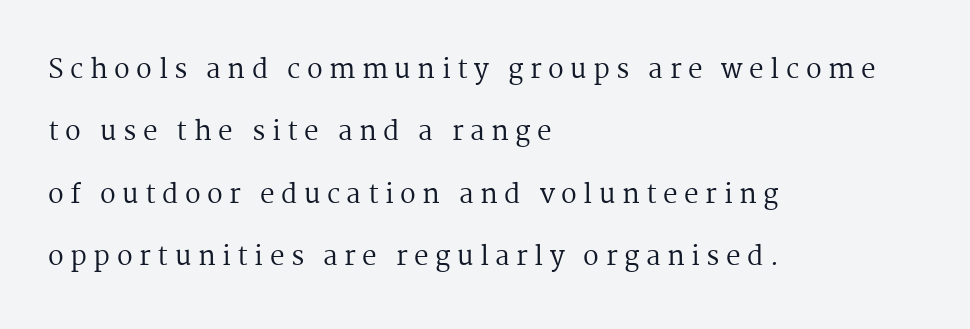
The image shows 26 px text type, upright; set left-aligned, loose line spacing (2.4x), unusually wide letter spacing (+0.25 em), not underlined.
